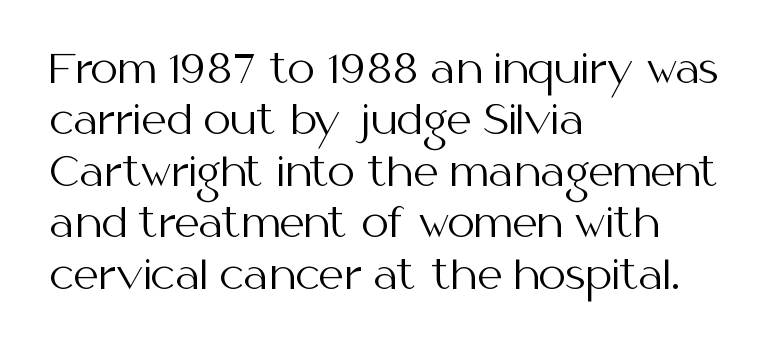
{"serif": "no", "italic": "no", "bold": "no", "weight": "regular", "width": "normal", "stroke_contrast": "medium", "x_height": "medium", "monospaced": "no", "underline": "no", "align": "left", "line_spacing": "normal", "line_spacing_ratio": 1.32, "letter_spacing": "normal", "letter_spacing_em": 0.0, "glyph_px": 39}
